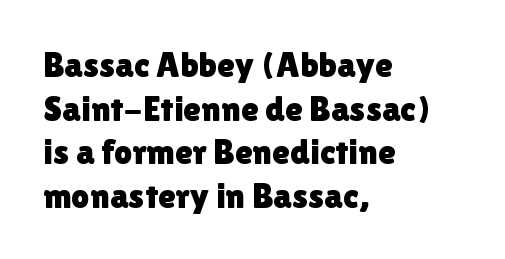
Q: Is the text italic (slanted)? A: No, it is upright.
Q: Is the typeface a serif or a sans-serif typeface? A: Sans-serif.
Q: Is the text underlined? A: No.
Q: How is the paragraph aligned? A: Left-aligned.
Q: Is the spacing between letters normal or unusually wide? A: Normal.
Q: Width (condensed, normal, or wide)? A: Normal.
Q: x-height? A: Medium.
Q: Monospaced? A: No.
